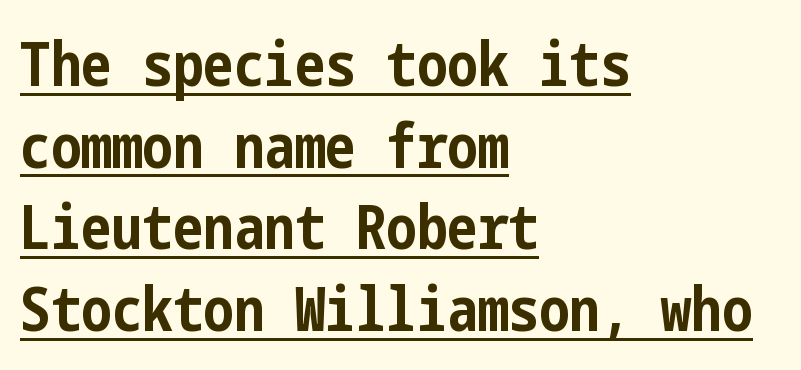
The image shows 61 px bold, condensed sans-serif type, upright; set left-aligned, normal line spacing (1.34x), normal letter spacing, underlined; low stroke contrast and a medium x-height.
